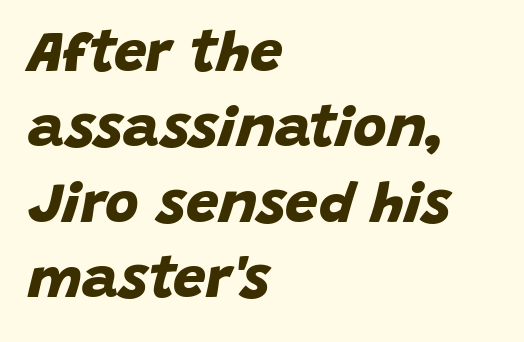
Q: Is the text bold? A: Yes.
Q: Is the typeface a serif or a sans-serif typeface? A: Sans-serif.
Q: Is the text underlined? A: No.
Q: How is the paragraph aligned? A: Left-aligned.
Q: Is the spacing between letters normal or unusually wide? A: Normal.
Q: Is the spacing between lines tight, normal or loose? A: Normal.
Q: Width (condensed, normal, or wide)? A: Normal.
Q: Stroke contrast? A: Low.
Q: x-height? A: Large.
Q: Monospaced? A: No.
